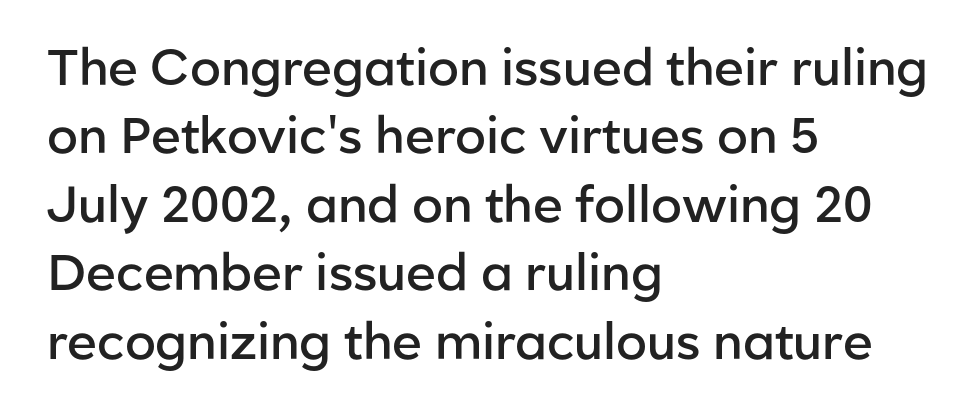
Does the lettering tilt? It doesn't — this is upright. The foot of each line stays bare and open. Do the characters align in a grid? No, the font is proportional. Characters follow at the spacing the type designer built in.
